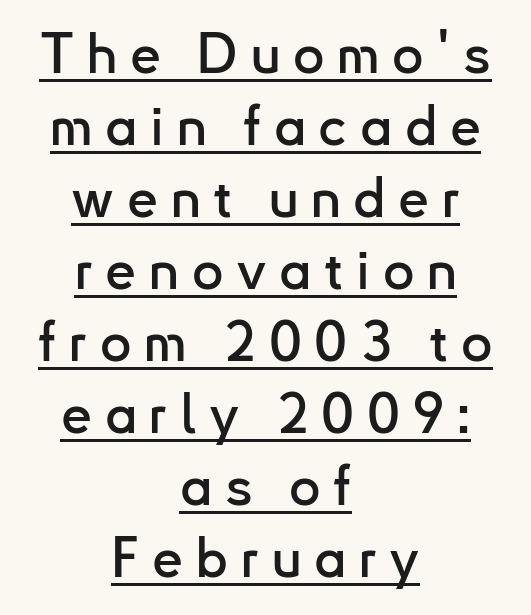
The image shows 55 px sans-serif type, upright; set centered, normal line spacing (1.31x), unusually wide letter spacing (+0.23 em), underlined; low stroke contrast and a small x-height.
